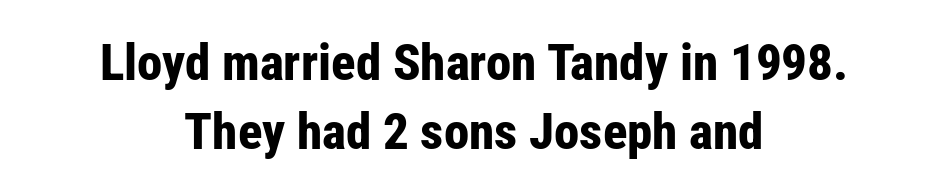
{"serif": "no", "italic": "no", "bold": "yes", "weight": "bold", "width": "condensed", "stroke_contrast": "low", "x_height": "medium", "monospaced": "no", "underline": "no", "align": "center", "line_spacing": "normal", "line_spacing_ratio": 1.35, "letter_spacing": "normal", "letter_spacing_em": 0.0, "glyph_px": 51}
